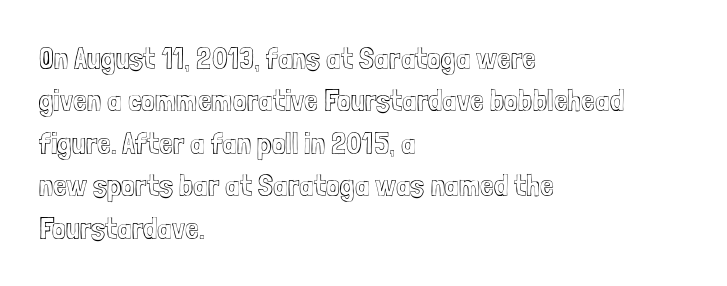
Q: Is the text italic (slanted)? A: No, it is upright.
Q: Is the text underlined? A: No.
Q: How is the paragraph aligned? A: Left-aligned.
Q: Is the spacing between letters normal or unusually wide? A: Normal.
Q: Is the spacing between lines tight, normal or loose? A: Normal.
Q: Width (condensed, normal, or wide)? A: Condensed.
Q: x-height? A: Medium.
Q: Monospaced? A: No.
